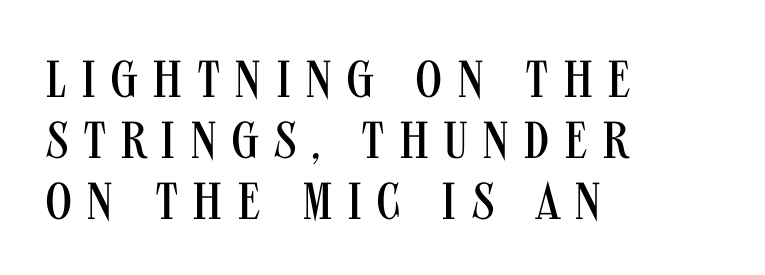
Q: Is the text bold? A: No.
Q: Is the text italic (slanted)? A: No, it is upright.
Q: Is the typeface a serif or a sans-serif typeface? A: Sans-serif.
Q: Is the text underlined? A: No.
Q: How is the paragraph aligned? A: Left-aligned.
Q: Is the spacing between letters normal or unusually wide? A: Unusually wide.
Q: Width (condensed, normal, or wide)? A: Condensed.
Q: Stroke contrast? A: Medium.
Q: x-height? A: Large.
Q: Monospaced? A: No.
